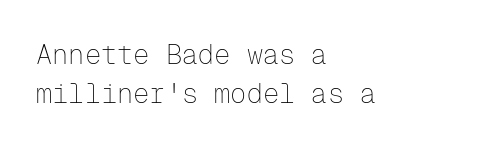
The image shows 27 px text type, upright; set left-aligned, normal line spacing (1.45x), normal letter spacing, not underlined.
